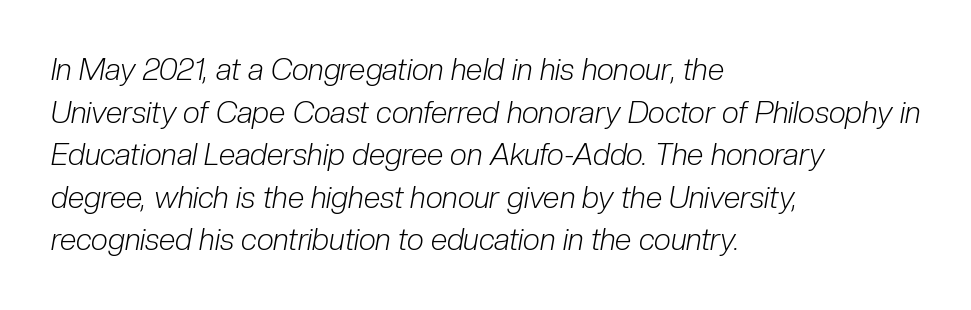
{"italic": "yes", "lean": "right", "slant_degrees": 10, "bold": "no", "weight": "light", "width": "condensed", "stroke_contrast": "low", "x_height": "medium", "monospaced": "no", "underline": "no", "align": "left", "line_spacing": "normal", "line_spacing_ratio": 1.42, "letter_spacing": "normal", "letter_spacing_em": 0.0, "glyph_px": 30}
